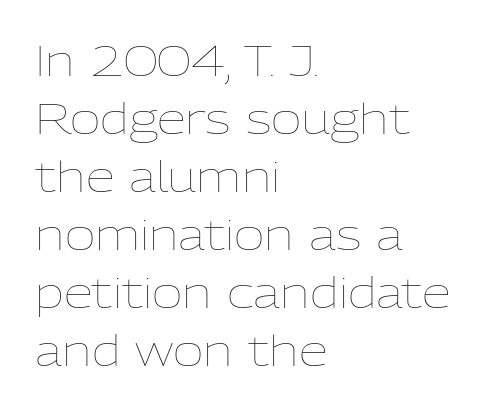
Q: Is the text bold? A: No.
Q: Is the text italic (slanted)? A: No, it is upright.
Q: Is the text underlined? A: No.
Q: How is the paragraph aligned? A: Left-aligned.
Q: Is the spacing between letters normal or unusually wide? A: Normal.
Q: Is the spacing between lines tight, normal or loose? A: Normal.
Q: Width (condensed, normal, or wide)? A: Normal.
Q: Stroke contrast? A: Low.
Q: x-height? A: Medium.
Q: Monospaced? A: No.
